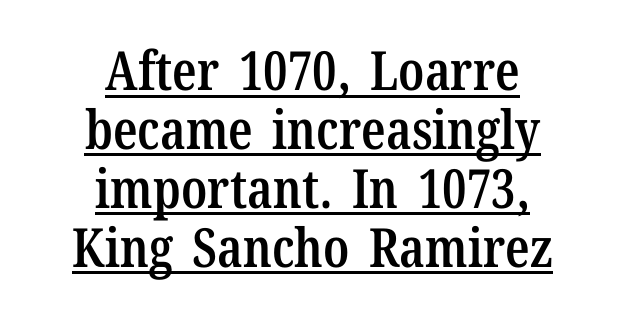
{"serif": "yes", "italic": "no", "bold": "semi", "weight": "semibold", "width": "condensed", "stroke_contrast": "low", "x_height": "medium", "monospaced": "no", "underline": "yes", "align": "center", "line_spacing": "tight", "line_spacing_ratio": 1.09, "letter_spacing": "normal", "letter_spacing_em": 0.0, "glyph_px": 54}
